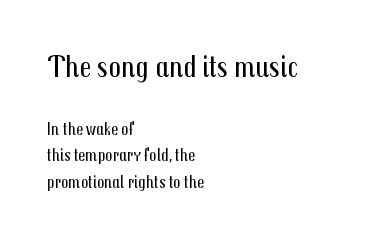
The type family on display is of the sans-serif kind. Summary of weight: not heavy and not bold. The type sits square on the baseline with zero lean. Casual observation: everything's shoved over to the left. Is this a fixed-width face? No — the glyphs have proportional, varying widths.
